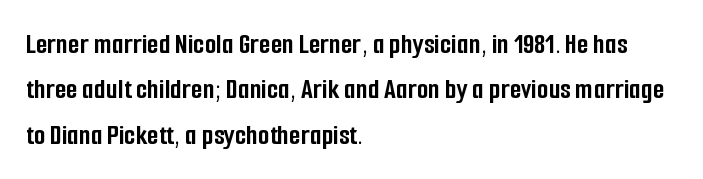
Q: Is the text bold? A: Yes.
Q: Is the text italic (slanted)? A: No, it is upright.
Q: Is the typeface a serif or a sans-serif typeface? A: Sans-serif.
Q: Is the text underlined? A: No.
Q: How is the paragraph aligned? A: Left-aligned.
Q: Is the spacing between letters normal or unusually wide? A: Normal.
Q: Is the spacing between lines tight, normal or loose? A: Normal.
Q: Width (condensed, normal, or wide)? A: Condensed.
Q: Stroke contrast? A: Low.
Q: x-height? A: Medium.
Q: Monospaced? A: No.
